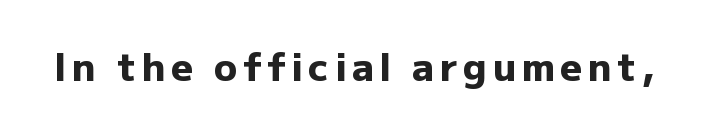
Serifs: no, the terminals of the letterforms are clean. Glance below the letters and you will spot only blank space. Is there any slant? The stems are plumb. Is this a fixed-width face? No — the glyphs have proportional, varying widths.
